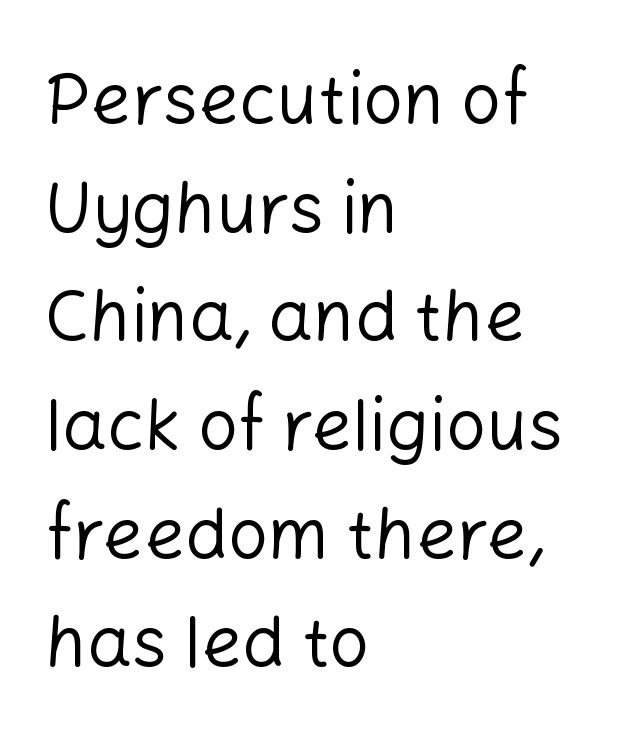
Examine the stroke ends and you'll find no serifs. This sample uses an upright cut, with every glyph sitting square on the baseline. Reading down the block, your eye returns to a fixed left position each line. This sample has the flowing, uneven cadence of proportional lettering.
